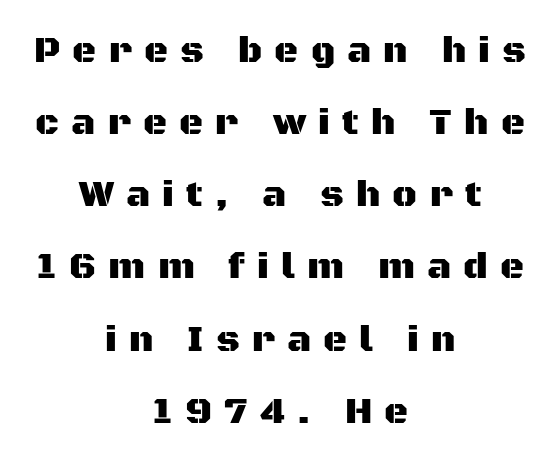
Q: Is the text italic (slanted)? A: No, it is upright.
Q: Is the typeface a serif or a sans-serif typeface? A: Sans-serif.
Q: Is the text underlined? A: No.
Q: How is the paragraph aligned? A: Centered.
Q: Is the spacing between letters normal or unusually wide? A: Unusually wide.
Q: Is the spacing between lines tight, normal or loose? A: Loose.
Q: Width (condensed, normal, or wide)? A: Normal.
Q: Stroke contrast? A: Medium.
Q: x-height? A: Large.
Q: Monospaced? A: No.
